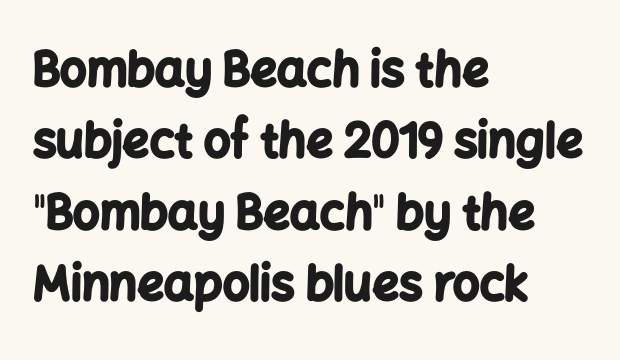
Proportional: the letters do not fall into vertical columns. I'd call this a sans setting — the letters go barefoot. Quick note: underline off. Notice how thick the strokes are: this is what a full bold looks like. Summary of vertical rhythm: regular, with standard interline spacing.
